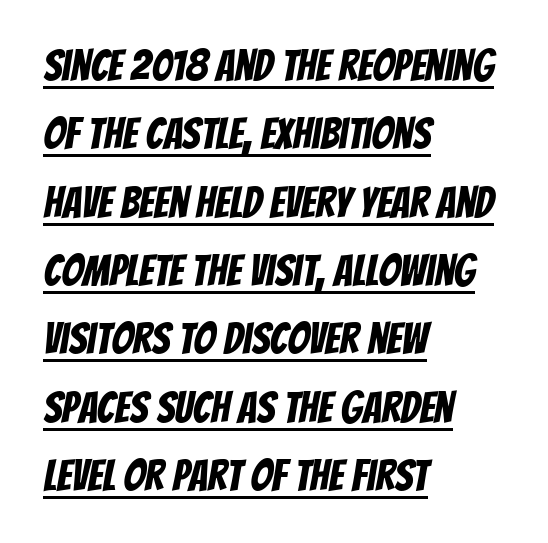
Q: Is the typeface a serif or a sans-serif typeface? A: Sans-serif.
Q: Is the text underlined? A: Yes.
Q: How is the paragraph aligned? A: Left-aligned.
Q: Is the spacing between letters normal or unusually wide? A: Normal.
Q: Is the spacing between lines tight, normal or loose? A: Normal.
Q: Width (condensed, normal, or wide)? A: Condensed.
Q: Stroke contrast? A: Low.
Q: x-height? A: Large.
Q: Monospaced? A: No.
